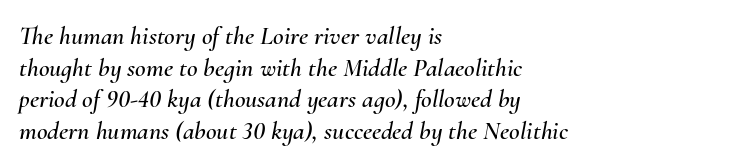
The image shows 26 px text type, italic (leaning right); set left-aligned, line spacing 1.22x, normal letter spacing, not underlined.
